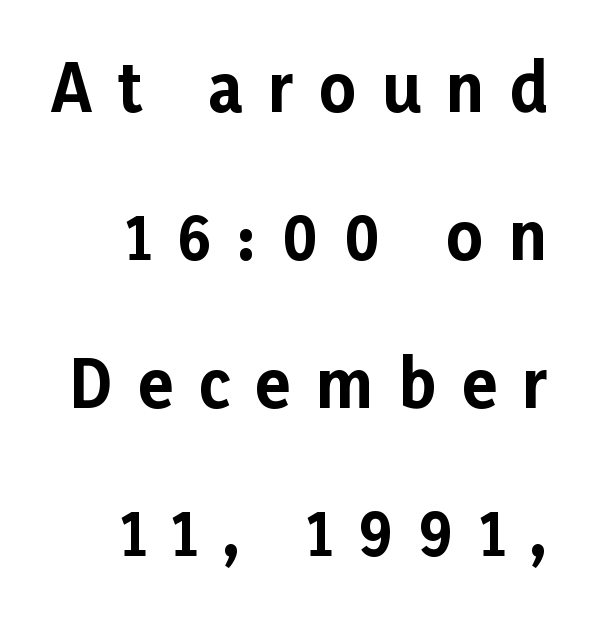
{"serif": "no", "italic": "no", "bold": "yes", "weight": "bold", "width": "normal", "stroke_contrast": "low", "x_height": "medium", "monospaced": "no", "underline": "no", "align": "right", "line_spacing": "loose", "line_spacing_ratio": 2.31, "letter_spacing": "wide", "letter_spacing_em": 0.4, "glyph_px": 64}
